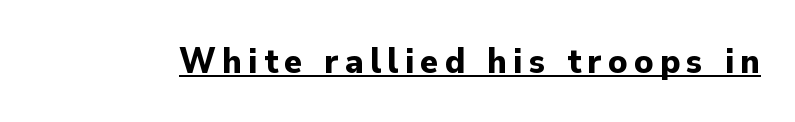
The image shows 37 px bold sans-serif type, upright; set underlined; low stroke contrast and a small x-height.
